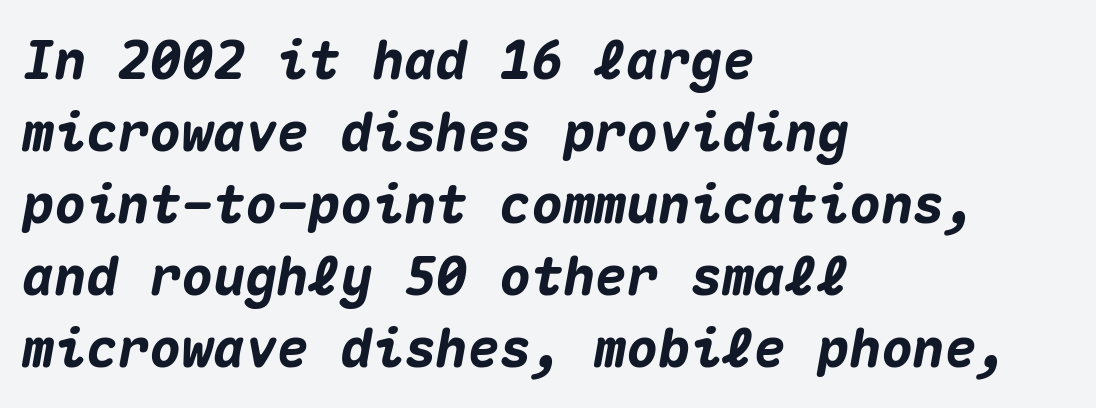
The image shows 53 px heavy type, italic (leaning right), monospaced; set left-aligned, normal line spacing (1.36x), normal letter spacing, not underlined; medium stroke contrast and a medium x-height.
